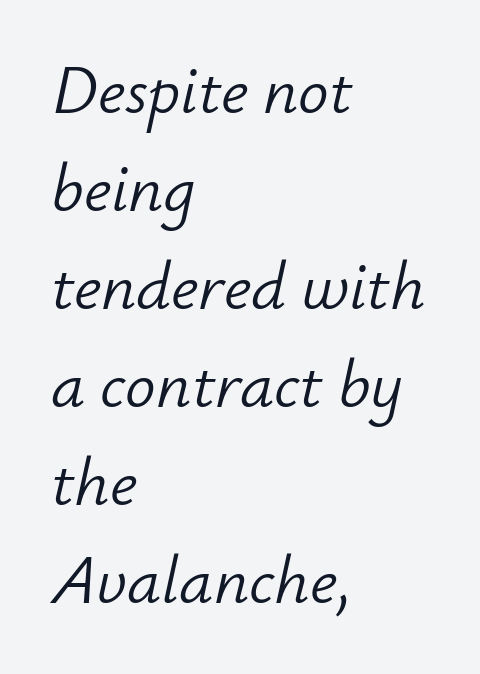
The image shows 68 px light type, italic (leaning right); set left-aligned, normal line spacing (1.44x), normal letter spacing, not underlined; low stroke contrast and a small x-height.
